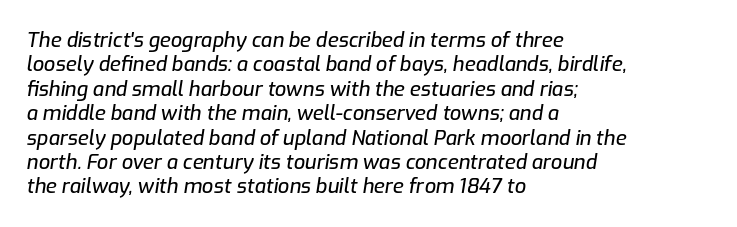
Q: Is the text italic (slanted)? A: Yes, it leans right by about 9 degrees.
Q: Is the text underlined? A: No.
Q: How is the paragraph aligned? A: Left-aligned.
Q: Is the spacing between letters normal or unusually wide? A: Normal.
